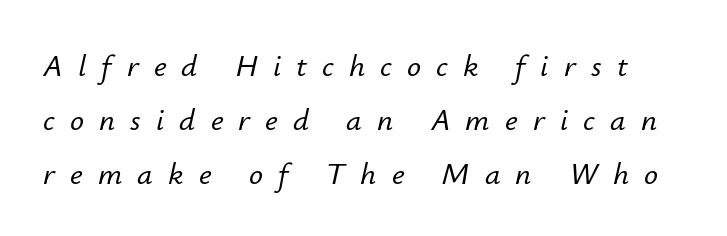
The image shows 31 px text type, italic (leaning right); set line spacing 1.74x, unusually wide letter spacing (+0.49 em), not underlined; low stroke contrast and a small x-height.
